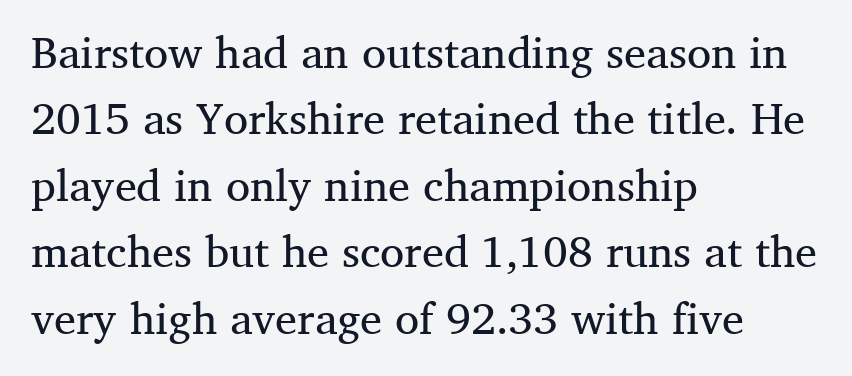
The image shows 44 px regular-weight serif type, upright; set left-aligned, normal line spacing (1.51x), normal letter spacing, not underlined; medium stroke contrast and a medium x-height.
